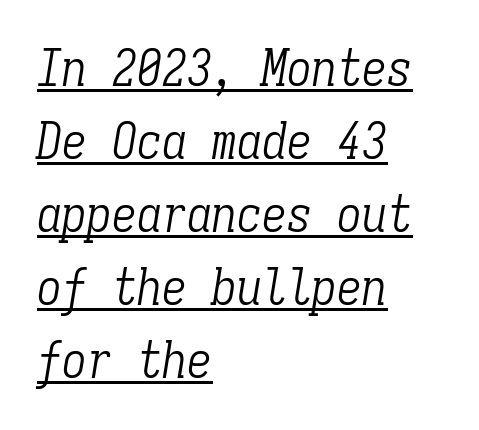
Q: Is the text bold? A: No.
Q: Is the text italic (slanted)? A: Yes, it leans right by about 9 degrees.
Q: Is the typeface a serif or a sans-serif typeface? A: Serif.
Q: Is the text underlined? A: Yes.
Q: How is the paragraph aligned? A: Left-aligned.
Q: Is the spacing between letters normal or unusually wide? A: Normal.
Q: Is the spacing between lines tight, normal or loose? A: Normal.
Q: Width (condensed, normal, or wide)? A: Condensed.
Q: Stroke contrast? A: Low.
Q: x-height? A: Medium.
Q: Monospaced? A: Yes.
